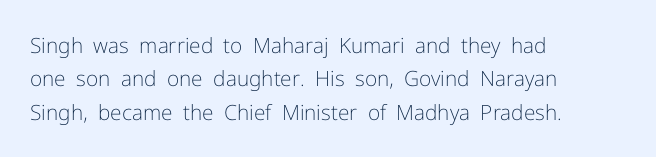
Q: Is the text bold? A: No.
Q: Is the text italic (slanted)? A: No, it is upright.
Q: Is the text underlined? A: No.
Q: How is the paragraph aligned? A: Left-aligned.
Q: Is the spacing between letters normal or unusually wide? A: Normal.
Q: Is the spacing between lines tight, normal or loose? A: Normal.
